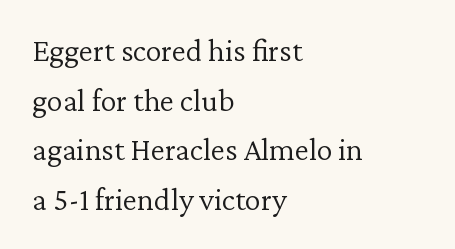
No extra tracking has been applied to these lines. The type sits square on the baseline with zero lean. Leading matches the norm, producing a regular column. Any mark beneath the type? The region is blank.
